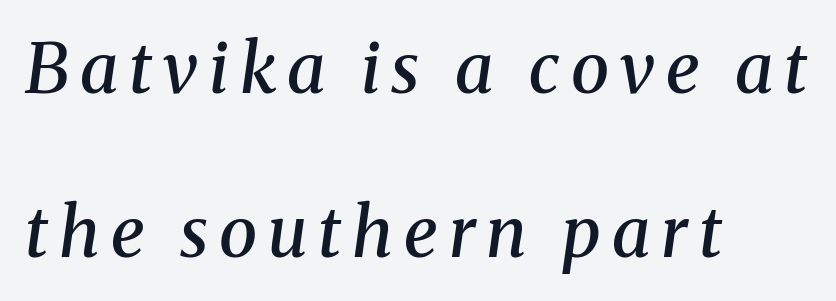
All the whitespace from short lines collects on the right. Little horizontal feet cap the strokes, marking this as serif type. The passage shown is typed in a proportional face where columns would drift. If you measured baseline to baseline, you'd find a long distance.
